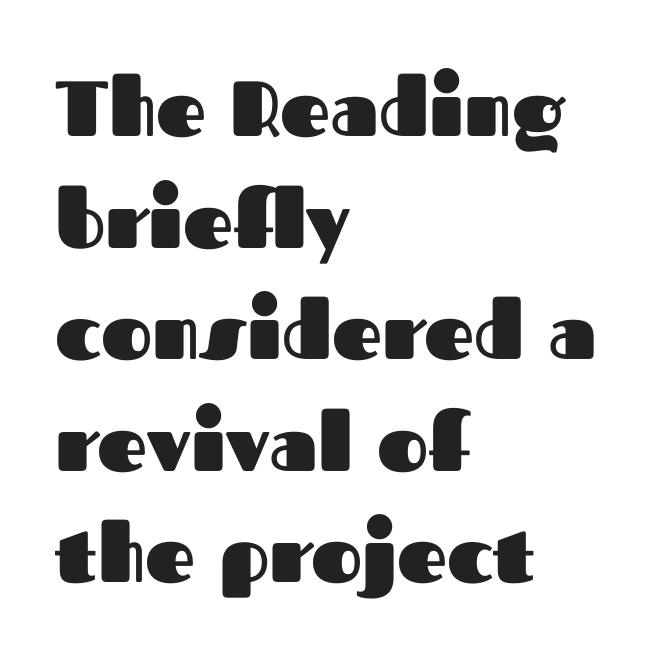
Q: Is the text bold? A: Yes.
Q: Is the text italic (slanted)? A: No, it is upright.
Q: Is the typeface a serif or a sans-serif typeface? A: Sans-serif.
Q: Is the text underlined? A: No.
Q: How is the paragraph aligned? A: Left-aligned.
Q: Is the spacing between letters normal or unusually wide? A: Normal.
Q: Is the spacing between lines tight, normal or loose? A: Normal.
Q: Width (condensed, normal, or wide)? A: Normal.
Q: Stroke contrast? A: Medium.
Q: x-height? A: Medium.
Q: Monospaced? A: No.
